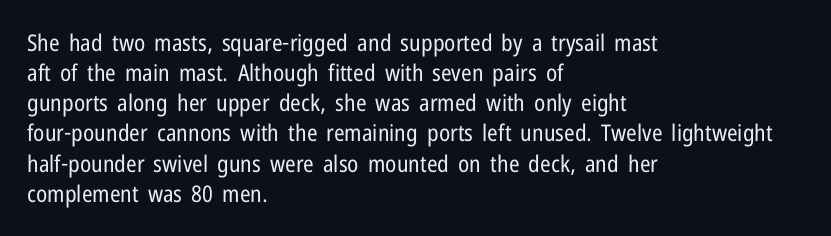
Teacher's note: observe the even left margin — that is flush-left alignment. Does extra space separate the letters? No, they use regular spacing. In terms of posture, this sample is upright. The glyphs are unaccompanied by any horizontal stroke below them. The lines sit at an ordinary, default distance from one another.
